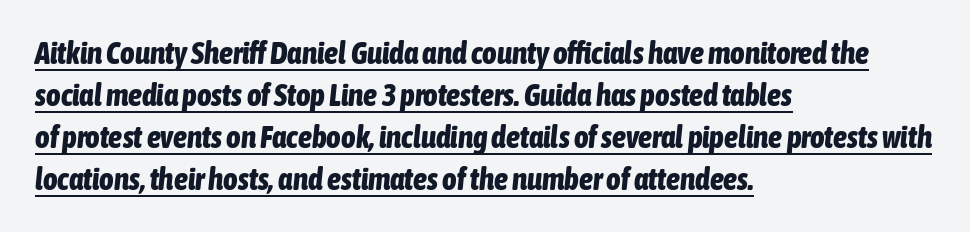
Q: Is the text bold? A: Yes.
Q: Is the text italic (slanted)? A: Yes, it leans right by about 6 degrees.
Q: Is the text underlined? A: Yes.
Q: How is the paragraph aligned? A: Left-aligned.
Q: Is the spacing between letters normal or unusually wide? A: Normal.
Q: Is the spacing between lines tight, normal or loose? A: Normal.
Q: Width (condensed, normal, or wide)? A: Condensed.
Q: Stroke contrast? A: Low.
Q: x-height? A: Medium.
Q: Monospaced? A: No.
